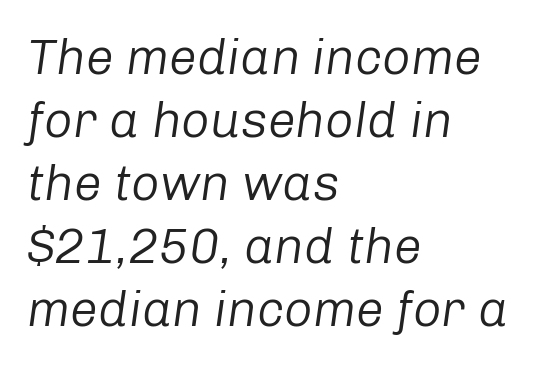
The image shows 50 px regular-weight type, italic (leaning right); set left-aligned, normal line spacing (1.26x), normal letter spacing, not underlined; low stroke contrast and a medium x-height.
